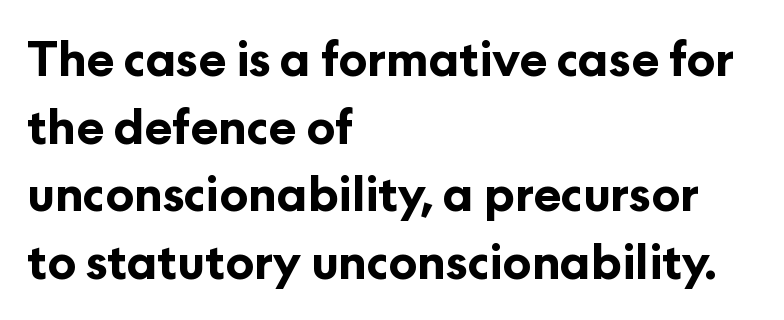
{"serif": "no", "italic": "no", "bold": "yes", "weight": "bold", "width": "normal", "stroke_contrast": "low", "x_height": "medium", "monospaced": "no", "underline": "no", "align": "left", "line_spacing": "normal", "line_spacing_ratio": 1.44, "letter_spacing": "normal", "letter_spacing_em": 0.0, "glyph_px": 47}
